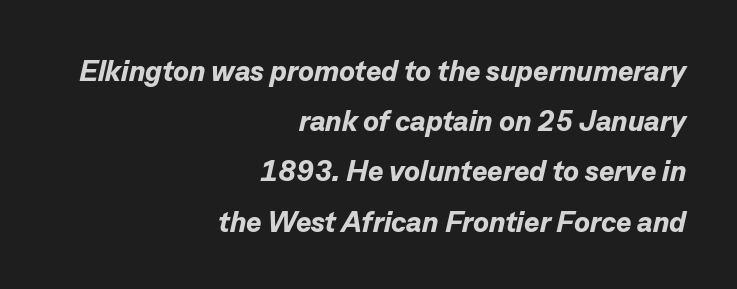
Standard letterfit; no display-style spreading of the glyphs. Beneath every word, the page is bare. The typography opts for an oblique posture over an upright one. Layout note: lines flush right. The passage shown is emphatically bold. Character widths vary here, with narrow letters taking less room than wide ones.
